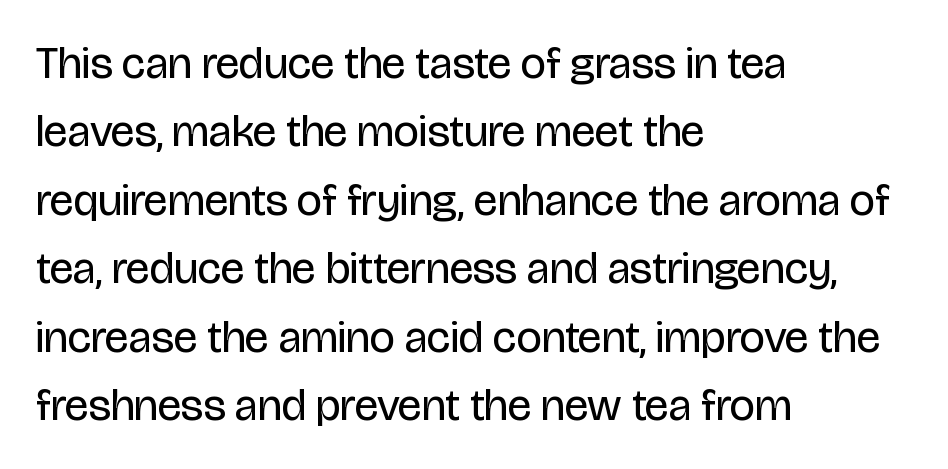
Q: Is the text bold? A: No.
Q: Is the text italic (slanted)? A: No, it is upright.
Q: Is the typeface a serif or a sans-serif typeface? A: Sans-serif.
Q: Is the text underlined? A: No.
Q: How is the paragraph aligned? A: Left-aligned.
Q: Is the spacing between letters normal or unusually wide? A: Normal.
Q: Is the spacing between lines tight, normal or loose? A: Normal.
Q: Width (condensed, normal, or wide)? A: Condensed.
Q: Stroke contrast? A: Low.
Q: x-height? A: Large.
Q: Monospaced? A: No.
